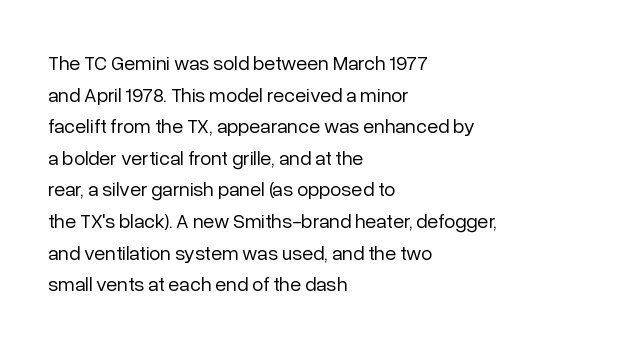
Q: Is the text bold? A: No.
Q: Is the text italic (slanted)? A: No, it is upright.
Q: Is the text underlined? A: No.
Q: How is the paragraph aligned? A: Left-aligned.
Q: Is the spacing between letters normal or unusually wide? A: Normal.
Q: Is the spacing between lines tight, normal or loose? A: Normal.
